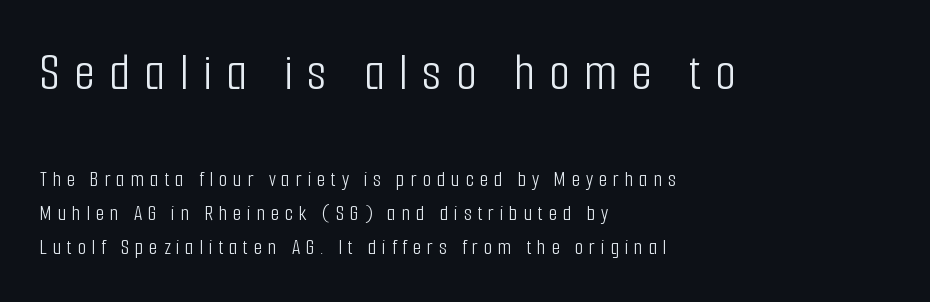
I'd call this a sans setting — the letters go barefoot. Words appear elongated and porous because spacing is wide. Vertical stems look standard width or narrower in stroke. These lines are set flush left with a ragged right edge. Only glyphs here, with clear space below each row.
